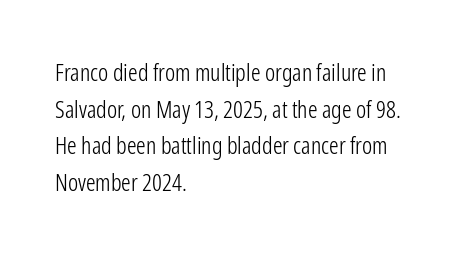
Q: Is the text bold? A: No.
Q: Is the text italic (slanted)? A: No, it is upright.
Q: Is the text underlined? A: No.
Q: How is the paragraph aligned? A: Left-aligned.
Q: Is the spacing between letters normal or unusually wide? A: Normal.
Q: Is the spacing between lines tight, normal or loose? A: Normal.
